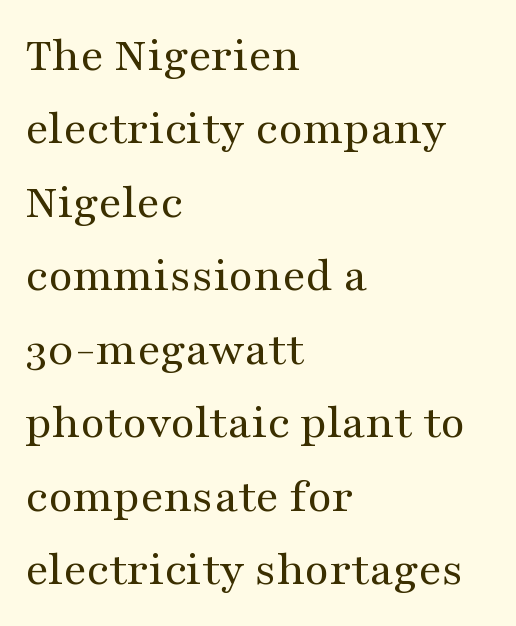
The image shows 50 px regular-weight, wide serif type, upright; set left-aligned, normal line spacing (1.47x), normal letter spacing, not underlined; medium stroke contrast and a medium x-height.
